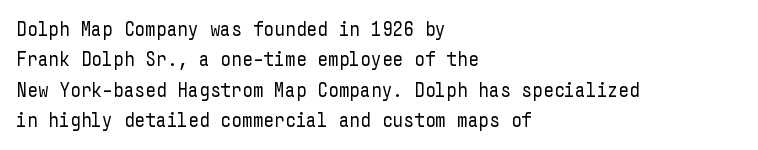
{"italic": "no", "bold": "no", "underline": "no", "align": "left", "line_spacing": "normal", "line_spacing_ratio": 1.45, "letter_spacing": "normal", "letter_spacing_em": 0.0, "glyph_px": 21}
